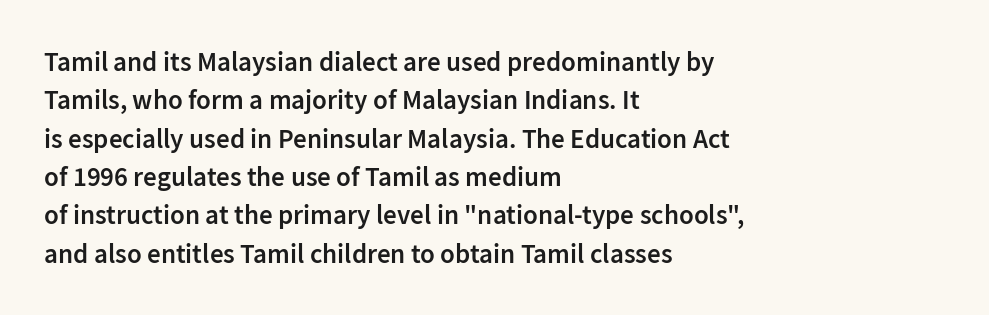
The image shows 27 px text type, upright; set left-aligned, normal line spacing (1.42x), normal letter spacing, not underlined.
